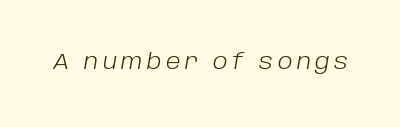
{"italic": "yes", "lean": "right", "slant_degrees": 10, "bold": "no", "underline": "no", "letter_spacing": "wide", "letter_spacing_em": 0.21, "glyph_px": 21}
